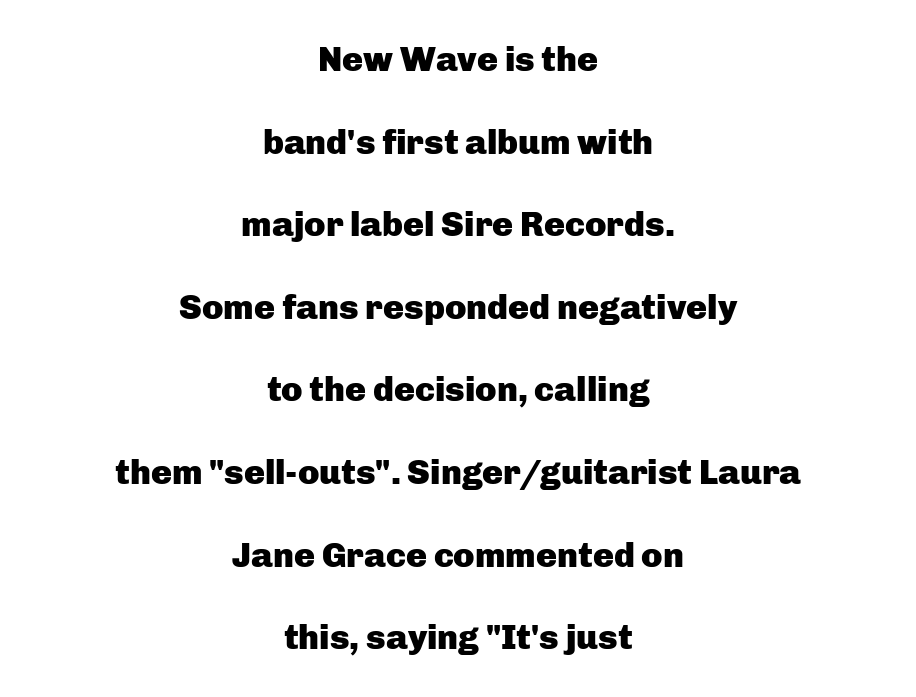
{"serif": "no", "italic": "no", "bold": "yes", "weight": "heavy", "width": "normal", "stroke_contrast": "low", "x_height": "medium", "monospaced": "no", "underline": "no", "align": "center", "line_spacing": "loose", "line_spacing_ratio": 2.36, "letter_spacing": "normal", "letter_spacing_em": 0.0, "glyph_px": 35}
